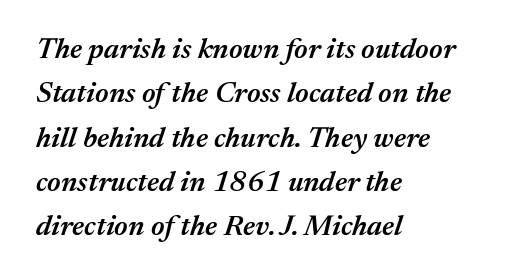
This sample uses an oblique cut, with every glyph tilted off the vertical. The lines are quadded left. Leading: standard. Set as a demibold, roughly 600 on the weight scale.
